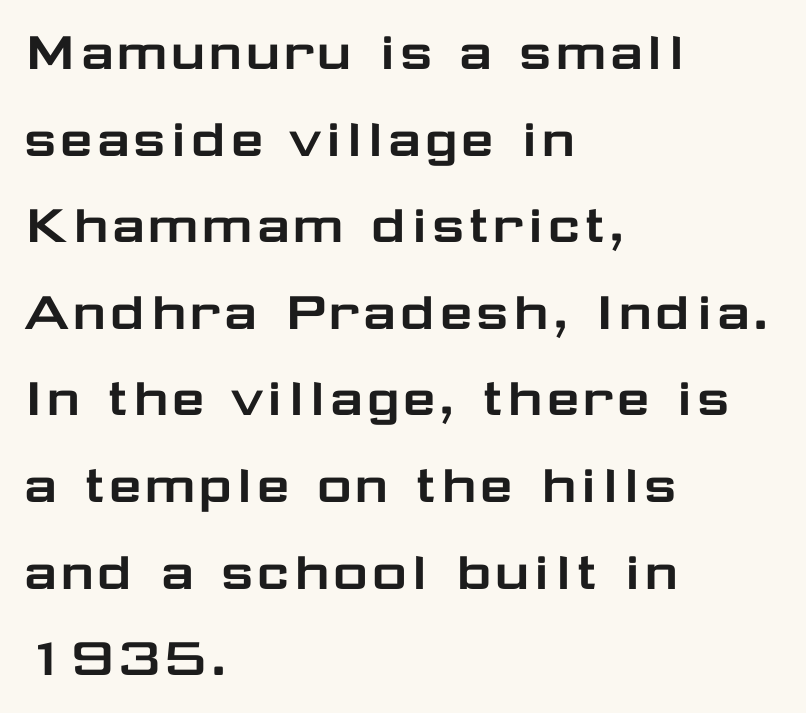
The image shows 61 px wide sans-serif type, upright; set left-aligned, normal line spacing (1.42x), normal letter spacing, not underlined; low stroke contrast and a medium x-height.
